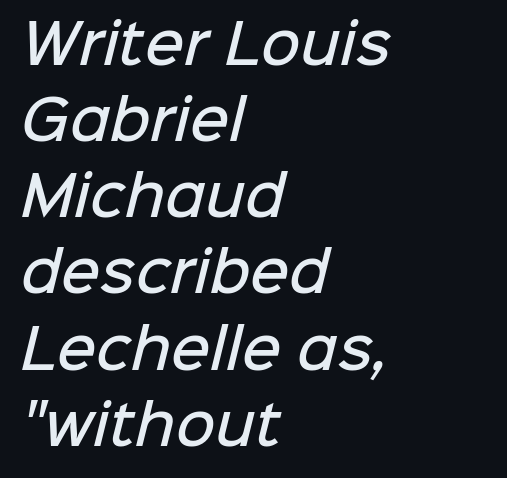
{"serif": "no", "bold": "semi", "weight": "semibold", "width": "normal", "stroke_contrast": "low", "x_height": "medium", "monospaced": "no", "underline": "no", "align": "left", "line_spacing": "normal", "line_spacing_ratio": 1.41, "letter_spacing": "normal", "letter_spacing_em": 0.0, "glyph_px": 54}
